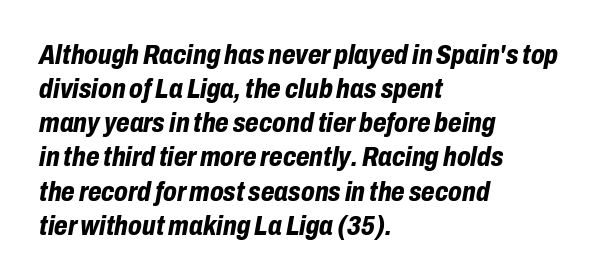
The image shows 28 px bold, condensed type, italic (leaning right); set left-aligned, line spacing 1.22x, normal letter spacing, not underlined; low stroke contrast and a medium x-height.
